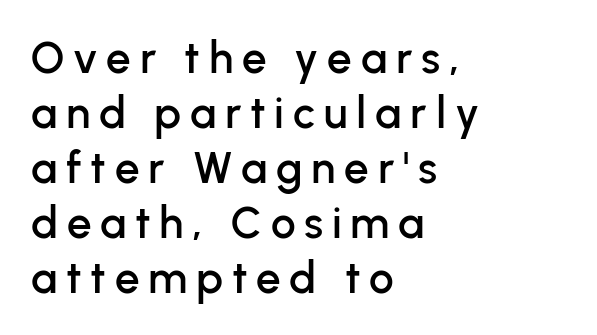
{"serif": "no", "italic": "no", "width": "normal", "stroke_contrast": "low", "x_height": "medium", "monospaced": "no", "underline": "no", "align": "left", "line_spacing": "normal", "line_spacing_ratio": 1.25, "letter_spacing": "wide", "letter_spacing_em": 0.2, "glyph_px": 44}
